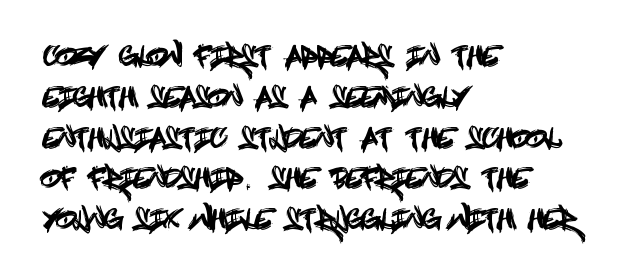
The image shows 27 px text type; set left-aligned, normal line spacing (1.51x), normal letter spacing, not underlined.
